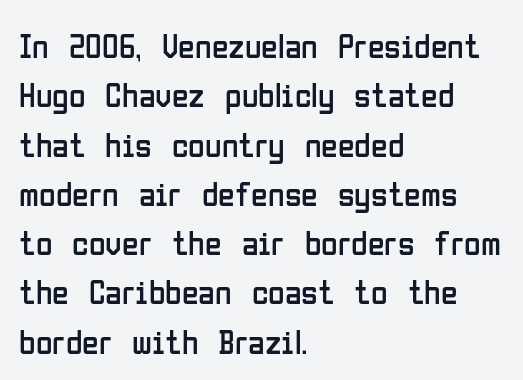
Q: Is the text bold? A: No.
Q: Is the text italic (slanted)? A: No, it is upright.
Q: Is the typeface a serif or a sans-serif typeface? A: Sans-serif.
Q: Is the text underlined? A: No.
Q: How is the paragraph aligned? A: Left-aligned.
Q: Is the spacing between letters normal or unusually wide? A: Normal.
Q: Is the spacing between lines tight, normal or loose? A: Normal.
Q: Width (condensed, normal, or wide)? A: Condensed.
Q: Stroke contrast? A: Low.
Q: x-height? A: Medium.
Q: Monospaced? A: No.
